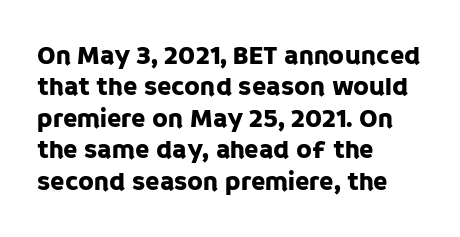
Q: Is the text italic (slanted)? A: No, it is upright.
Q: Is the text underlined? A: No.
Q: How is the paragraph aligned? A: Left-aligned.
Q: Is the spacing between letters normal or unusually wide? A: Normal.
